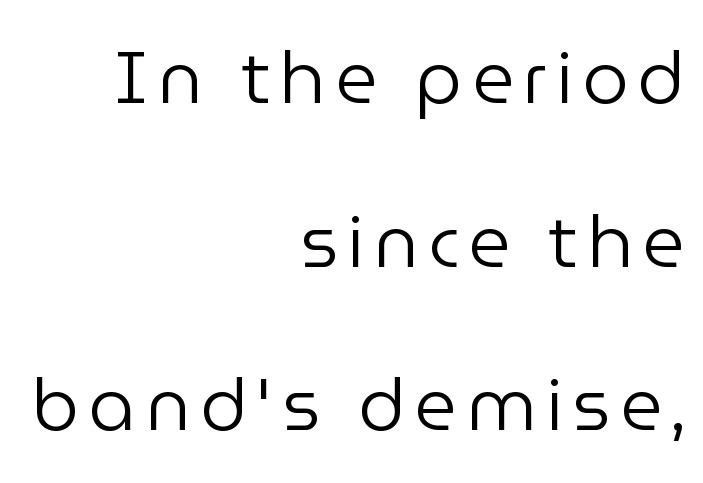
{"serif": "no", "italic": "no", "bold": "no", "weight": "regular", "width": "normal", "stroke_contrast": "low", "x_height": "medium", "monospaced": "no", "underline": "no", "align": "right", "line_spacing": "loose", "line_spacing_ratio": 2.24, "glyph_px": 73}
